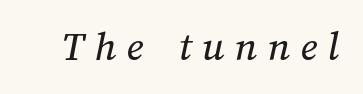
A clean baseline with only descenders dipping below it. Students, note that the glyphs here are deliberately spaced far apart. Looks like regular typesetting: each glyph gets only the width it needs.
